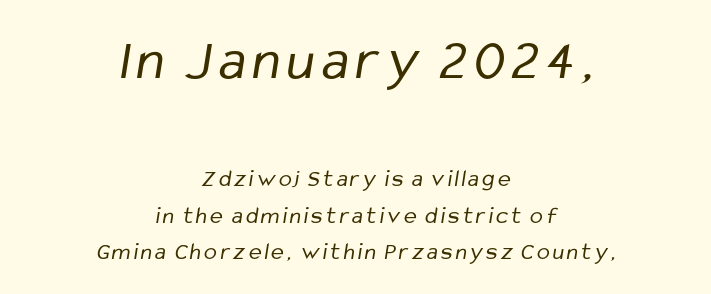
{"serif": "no", "bold": "no", "weight": "regular", "width": "condensed", "stroke_contrast": "low", "x_height": "medium", "monospaced": "no", "underline": "no", "align": "center", "line_spacing": "normal", "line_spacing_ratio": 1.51, "larger_block": "first", "size_ratio": 2.46, "glyph_px": 59}
